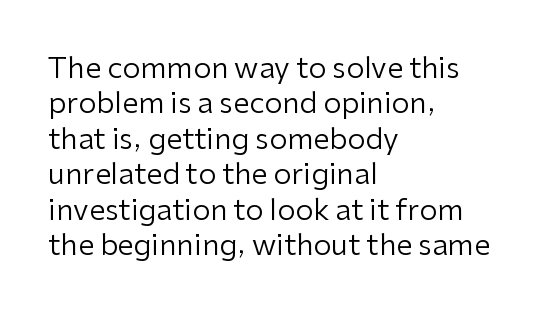
Q: Is the text bold? A: No.
Q: Is the text italic (slanted)? A: No, it is upright.
Q: Is the typeface a serif or a sans-serif typeface? A: Sans-serif.
Q: Is the text underlined? A: No.
Q: How is the paragraph aligned? A: Left-aligned.
Q: Is the spacing between letters normal or unusually wide? A: Normal.
Q: Width (condensed, normal, or wide)? A: Normal.
Q: Stroke contrast? A: Low.
Q: x-height? A: Medium.
Q: Monospaced? A: No.
